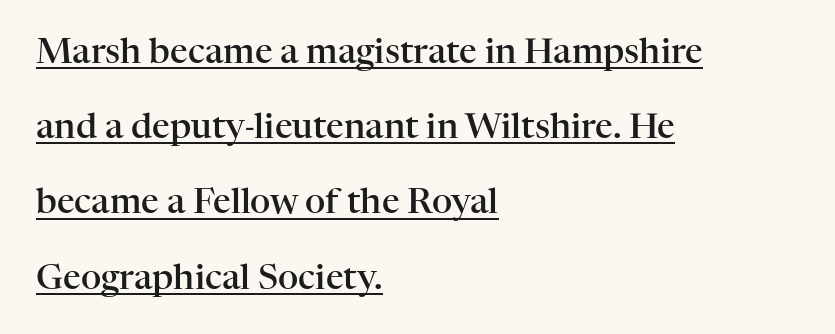
{"serif": "yes", "italic": "no", "bold": "semi", "weight": "semibold", "width": "normal", "stroke_contrast": "high", "x_height": "medium", "monospaced": "no", "underline": "yes", "align": "left", "line_spacing": "loose", "line_spacing_ratio": 2.15, "letter_spacing": "normal", "letter_spacing_em": 0.0, "glyph_px": 35}
